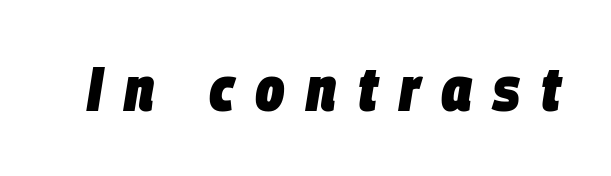
This sample uses an oblique cut, with every glyph tilted off the vertical. In terms of letterspacing, this is a distinctly airy, spread setting. Here the designer chose a conventional face with non-uniform glyph widths. Any mark beneath the type? The region is blank. You'd pick this weight for a headline — it's a proper bold.
